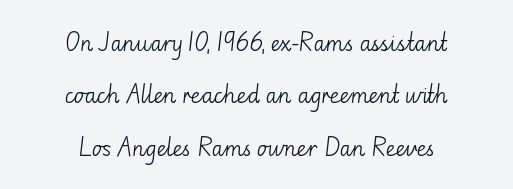
The image shows 21 px text type; set centered, loose line spacing (2.49x), normal letter spacing, not underlined.
